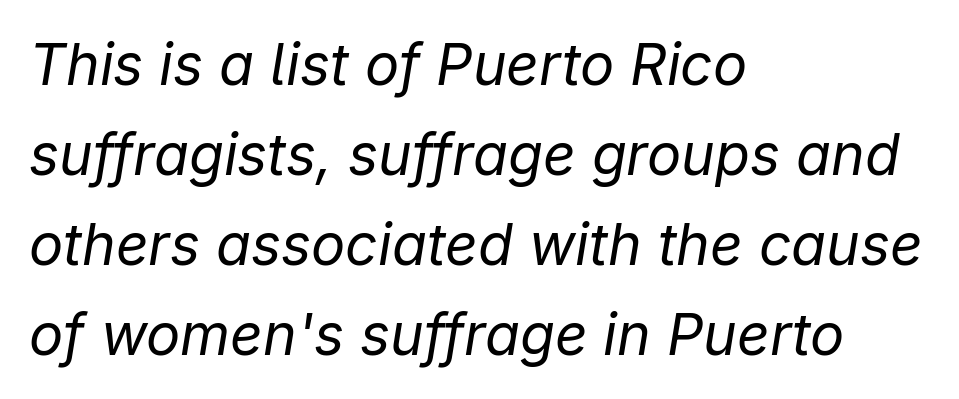
{"italic": "yes", "lean": "right", "slant_degrees": 9, "bold": "no", "weight": "regular", "width": "normal", "stroke_contrast": "low", "x_height": "medium", "monospaced": "no", "underline": "no", "align": "left", "line_spacing": "normal", "line_spacing_ratio": 1.58, "letter_spacing": "normal", "letter_spacing_em": 0.0, "glyph_px": 57}
